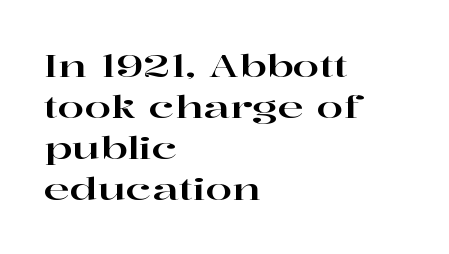
Q: Is the text italic (slanted)? A: No, it is upright.
Q: Is the typeface a serif or a sans-serif typeface? A: Serif.
Q: Is the text underlined? A: No.
Q: How is the paragraph aligned? A: Left-aligned.
Q: Is the spacing between letters normal or unusually wide? A: Normal.
Q: Is the spacing between lines tight, normal or loose? A: Normal.
Q: Width (condensed, normal, or wide)? A: Wide.
Q: Stroke contrast? A: High.
Q: x-height? A: Medium.
Q: Monospaced? A: No.
